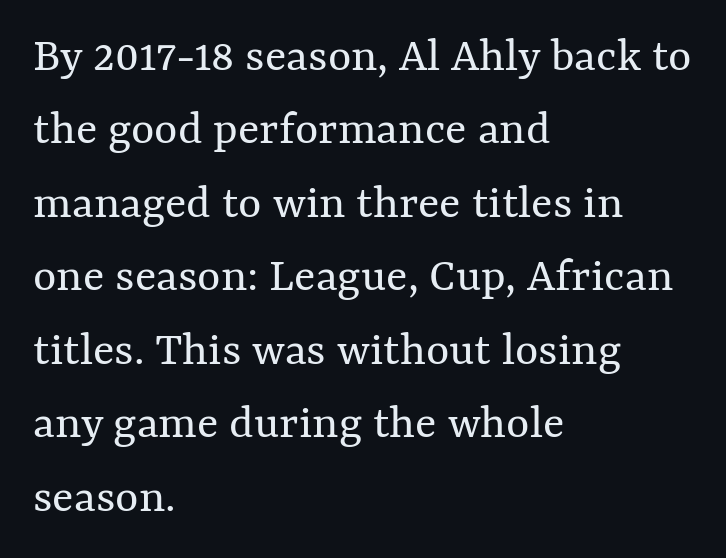
Q: Is the text bold? A: No.
Q: Is the text italic (slanted)? A: No, it is upright.
Q: Is the text underlined? A: No.
Q: How is the paragraph aligned? A: Left-aligned.
Q: Is the spacing between letters normal or unusually wide? A: Normal.
Q: Is the spacing between lines tight, normal or loose? A: Normal.
Q: Width (condensed, normal, or wide)? A: Normal.
Q: Stroke contrast? A: Medium.
Q: x-height? A: Medium.
Q: Monospaced? A: No.
